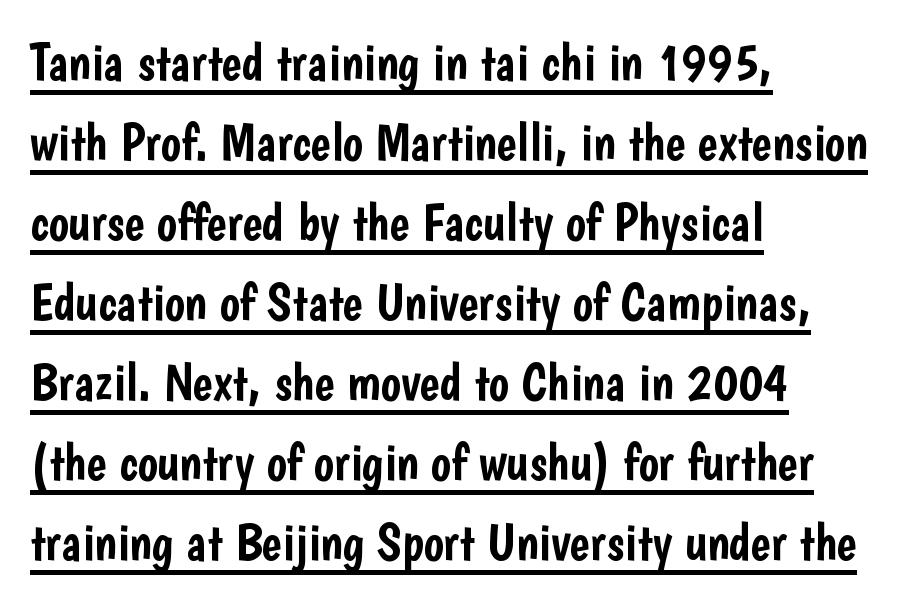
Q: Is the text italic (slanted)? A: No, it is upright.
Q: Is the typeface a serif or a sans-serif typeface? A: Sans-serif.
Q: Is the text underlined? A: Yes.
Q: How is the paragraph aligned? A: Left-aligned.
Q: Is the spacing between letters normal or unusually wide? A: Normal.
Q: Is the spacing between lines tight, normal or loose? A: Normal.
Q: Width (condensed, normal, or wide)? A: Condensed.
Q: Stroke contrast? A: Low.
Q: x-height? A: Medium.
Q: Monospaced? A: No.
